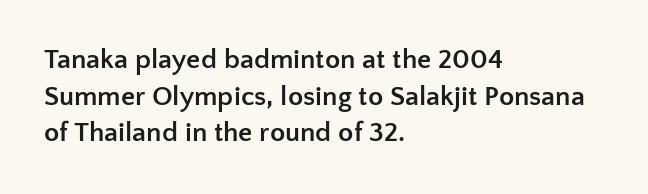
No word sits above an underline. Pretty heavy lettering here — definitely bold. Posture: upright roman. The space between consecutive lines is moderate. A typesetter would label this face a sans. These lines are rendered in a variable-pitch font.
